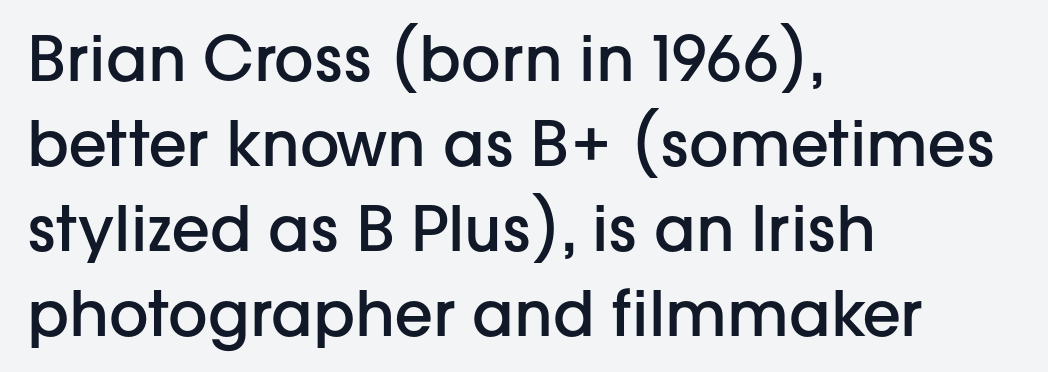
The letters are semibold — heavier than regular but short of a full bold. Unlike italic type, these characters show no tilt at all. Vertical spacing — default. You could not count columns in this text — the font is proportionally spaced. Stroke terminals: plain, sans-serif.
